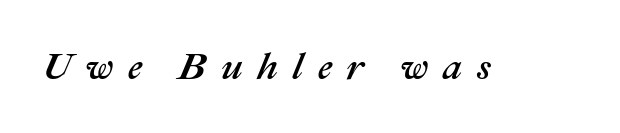
Q: Is the text italic (slanted)? A: Yes, it leans right by about 22 degrees.
Q: Is the text underlined? A: No.
Q: Is the spacing between letters normal or unusually wide? A: Unusually wide.
Q: Width (condensed, normal, or wide)? A: Normal.
Q: Stroke contrast? A: Medium.
Q: x-height? A: Medium.
Q: Monospaced? A: No.
